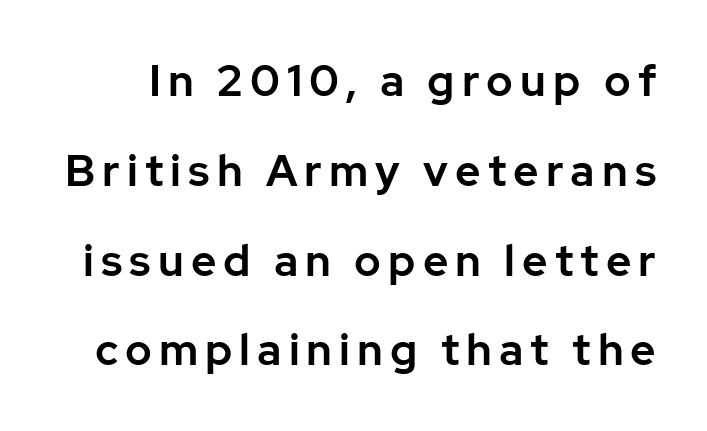
Q: Is the text italic (slanted)? A: No, it is upright.
Q: Is the typeface a serif or a sans-serif typeface? A: Sans-serif.
Q: Is the text underlined? A: No.
Q: Is the spacing between lines tight, normal or loose? A: Loose.
Q: Width (condensed, normal, or wide)? A: Normal.
Q: Stroke contrast? A: Low.
Q: x-height? A: Medium.
Q: Monospaced? A: No.
